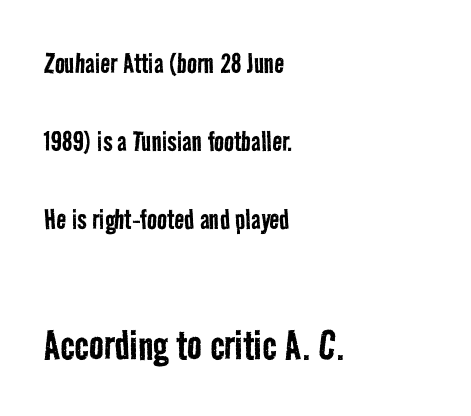
{"serif": "no", "bold": "no", "weight": "regular", "width": "condensed", "stroke_contrast": "low", "x_height": "medium", "monospaced": "no", "underline": "no", "align": "left", "line_spacing": "loose", "line_spacing_ratio": 2.36, "letter_spacing": "normal", "letter_spacing_em": 0.0, "larger_block": "second", "size_ratio": 1.48, "glyph_px": 49}
